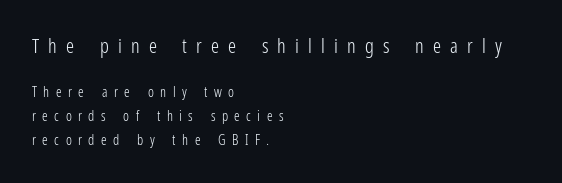
Spacing between characters has been opened up far beyond the box default. Is the lower block the larger one? No — the upper block carries the bigger type. The lettering stays uniformly vertical, giving the passage a roman look. A classic flush-left, rag-right setting is used for this passage. Is the type heavy? It reads as light-to-regular instead.
